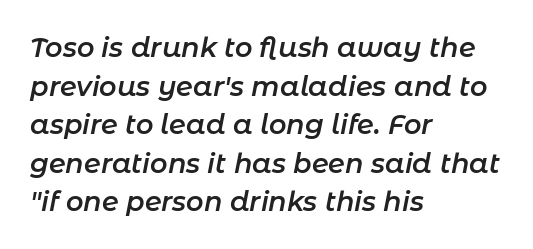
The image shows 27 px text type, italic (leaning right); set left-aligned, normal line spacing (1.43x), normal letter spacing, not underlined.
